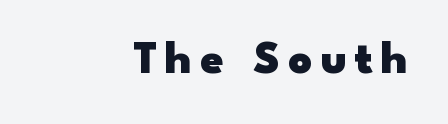
The image shows 46 px heavy, wide sans-serif type, upright; set right-aligned, not underlined; low stroke contrast and a small x-height.
